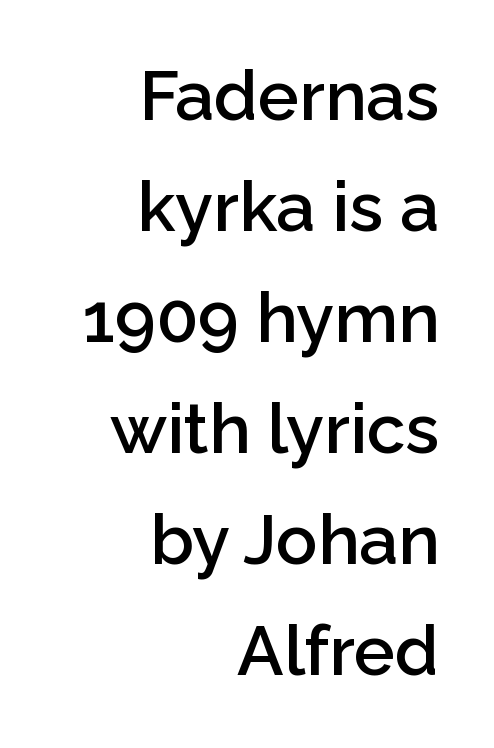
What's the leading like? Ordinary, nothing unusual. The glyphs are unaccompanied by any horizontal stroke below them. The characters display no serif detailing; their extremities are plain. Typographic density is moderately raised because the face is semibold. This sample has the flowing, uneven cadence of proportional lettering. How are the letters spaced? Ordinarily, with no added tracking.
